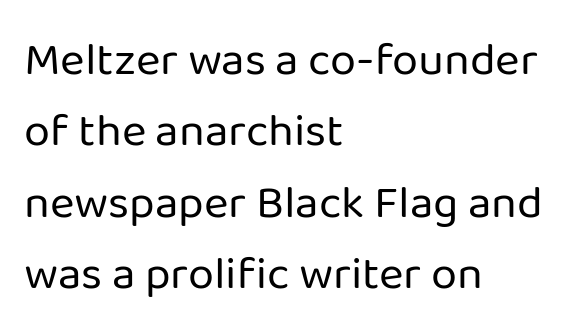
{"serif": "no", "italic": "no", "bold": "no", "weight": "regular", "width": "normal", "stroke_contrast": "low", "x_height": "medium", "monospaced": "no", "underline": "no", "align": "left", "line_spacing": "normal", "line_spacing_ratio": 1.52, "letter_spacing": "normal", "letter_spacing_em": 0.0, "glyph_px": 47}
